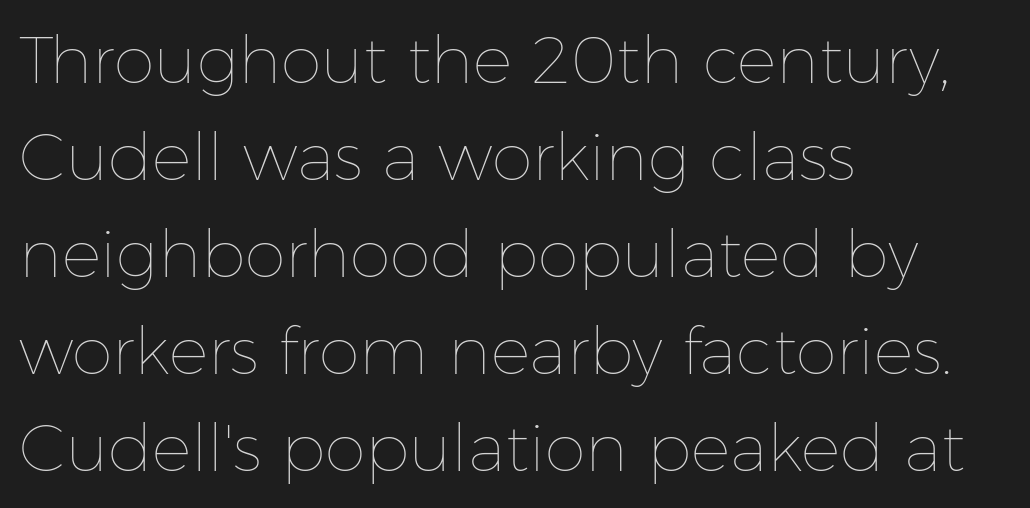
Q: Is the text bold? A: No.
Q: Is the text italic (slanted)? A: No, it is upright.
Q: Is the text underlined? A: No.
Q: How is the paragraph aligned? A: Left-aligned.
Q: Is the spacing between letters normal or unusually wide? A: Normal.
Q: Is the spacing between lines tight, normal or loose? A: Normal.
Q: Width (condensed, normal, or wide)? A: Normal.
Q: Stroke contrast? A: Low.
Q: x-height? A: Medium.
Q: Monospaced? A: No.
